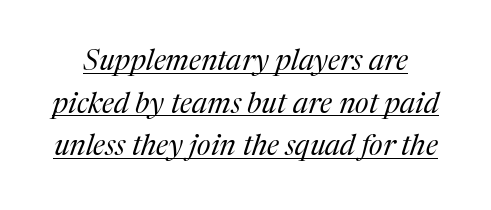
Is the type heavy? It reads as light-to-regular instead. This is underlined copy, the kind a proofreader might mark for attention. Italic? Definitely — the glyphs are oblique. Is this a sans? No — the strokes have serifs. This rendering leaves character spacing at its baseline value.
